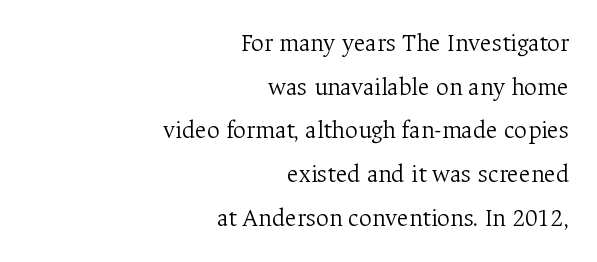
The image shows 25 px text type, upright; set right-aligned, line spacing 1.75x, normal letter spacing, not underlined.
